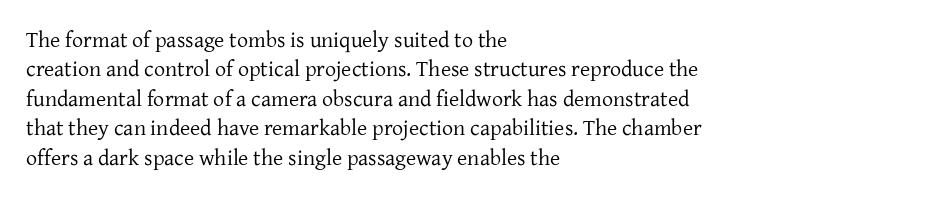
Q: Is the text bold? A: No.
Q: Is the text italic (slanted)? A: No, it is upright.
Q: Is the text underlined? A: No.
Q: How is the paragraph aligned? A: Left-aligned.
Q: Is the spacing between letters normal or unusually wide? A: Normal.
Q: Is the spacing between lines tight, normal or loose? A: Normal.
